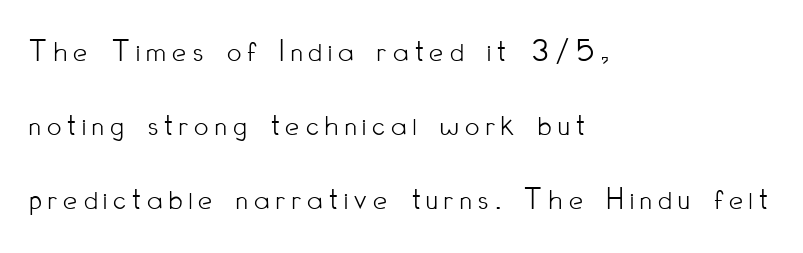
Q: Is the text bold? A: No.
Q: Is the text italic (slanted)? A: No, it is upright.
Q: Is the typeface a serif or a sans-serif typeface? A: Sans-serif.
Q: Is the text underlined? A: No.
Q: How is the paragraph aligned? A: Left-aligned.
Q: Is the spacing between letters normal or unusually wide? A: Unusually wide.
Q: Is the spacing between lines tight, normal or loose? A: Loose.
Q: Width (condensed, normal, or wide)? A: Condensed.
Q: Stroke contrast? A: Low.
Q: x-height? A: Small.
Q: Monospaced? A: No.
